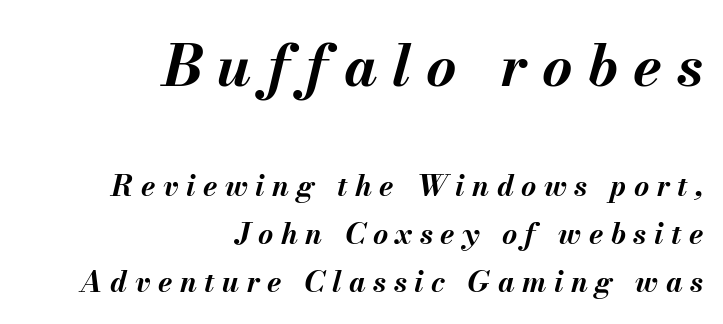
{"italic": "yes", "lean": "right", "slant_degrees": 13, "bold": "yes", "weight": "bold", "width": "normal", "stroke_contrast": "medium", "x_height": "small", "monospaced": "no", "underline": "no", "align": "right", "line_spacing": "normal", "line_spacing_ratio": 1.66, "letter_spacing": "wide", "letter_spacing_em": 0.26, "larger_block": "first", "size_ratio": 2.0, "glyph_px": 58}
